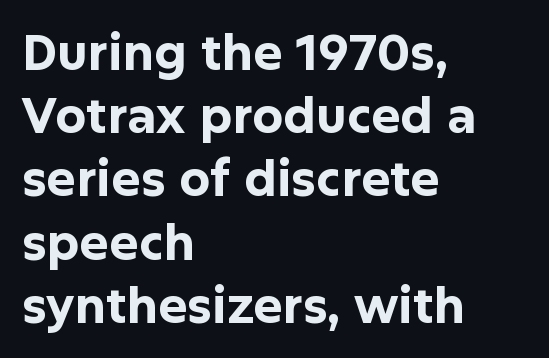
Plain, unruled lines of type. Is this a sans? Yes — the strokes have no serifs. Varying glyph widths throughout — classic text-font behaviour. Here the glyphs are tracked normally, forming tight word shapes. Alignment: flush left.
